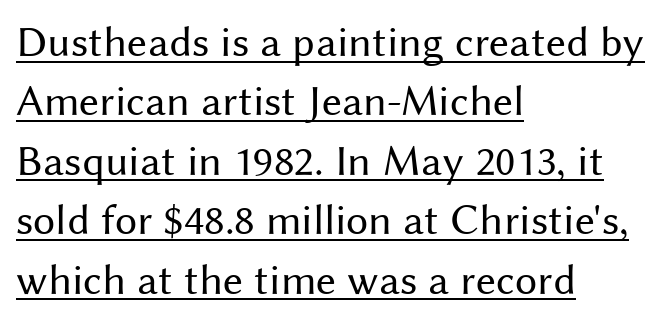
{"serif": "no", "italic": "no", "bold": "no", "weight": "regular", "width": "normal", "stroke_contrast": "medium", "x_height": "medium", "monospaced": "no", "underline": "yes", "align": "left", "line_spacing": "normal", "line_spacing_ratio": 1.35, "letter_spacing": "normal", "letter_spacing_em": 0.0, "glyph_px": 44}
